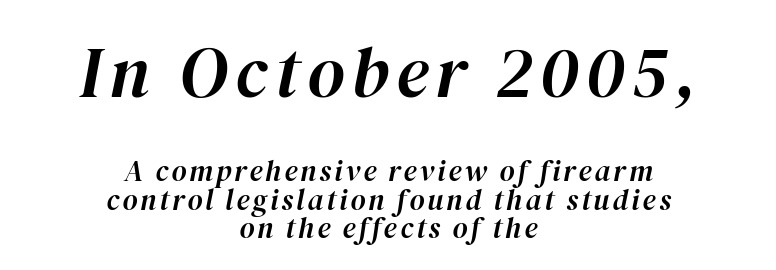
Q: Is the text italic (slanted)? A: Yes, it leans right by about 12 degrees.
Q: Is the text underlined? A: No.
Q: How is the paragraph aligned? A: Centered.
Q: Is the spacing between lines tight, normal or loose? A: Tight.
Q: Which block of text is set in a larger size, the first (top) or the second (bottom)? A: The first (top) one.
Q: Width (condensed, normal, or wide)? A: Normal.
Q: Stroke contrast? A: High.
Q: x-height? A: Medium.
Q: Monospaced? A: No.
